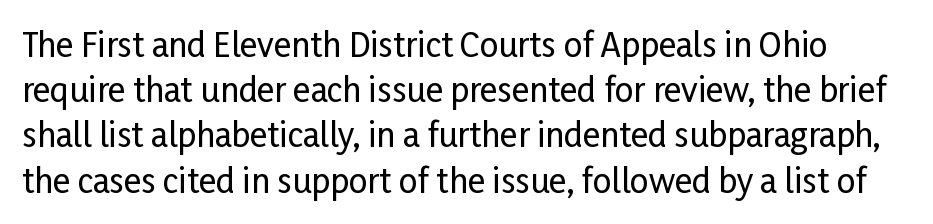
{"serif": "no", "italic": "no", "width": "condensed", "stroke_contrast": "low", "x_height": "medium", "monospaced": "no", "underline": "no", "line_spacing": "normal", "line_spacing_ratio": 1.37, "letter_spacing": "normal", "letter_spacing_em": 0.0, "glyph_px": 33}
